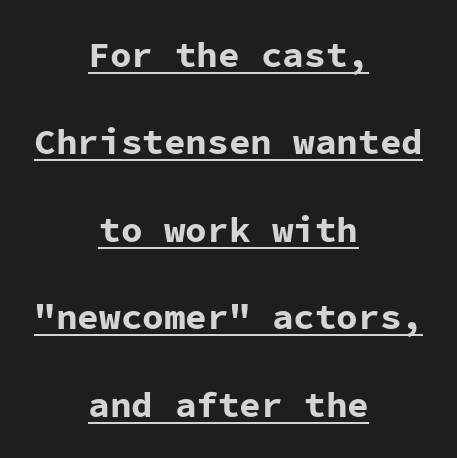
The image shows 36 px bold sans-serif type, upright, monospaced; set centered, loose line spacing (2.43x), normal letter spacing, underlined; low stroke contrast and a medium x-height.
